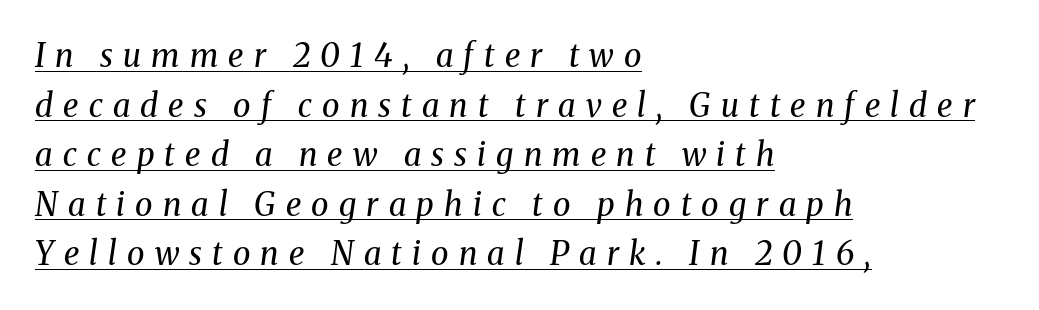
Notice how the stems are inclined rather than vertical — that's the hallmark of italics. You can tell from the footed stems that serif type was used. Does the leading feel generous? No, just average. Does a line run under the words? Yes, clearly. The gaps between neighbouring characters are conspicuously large. Every row of glyphs begins at an identical x-position on the left.
